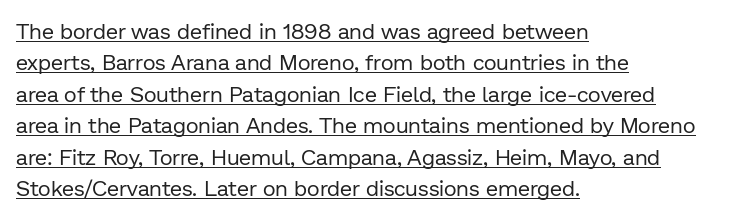
{"italic": "no", "bold": "no", "underline": "yes", "align": "left", "line_spacing": "normal", "line_spacing_ratio": 1.43, "letter_spacing": "normal", "letter_spacing_em": 0.0, "glyph_px": 22}
